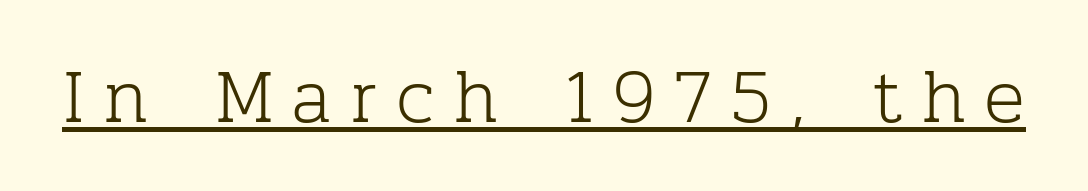
The image shows 76 px light serif type, upright; set unusually wide letter spacing (+0.24 em), underlined; low stroke contrast and a medium x-height.
